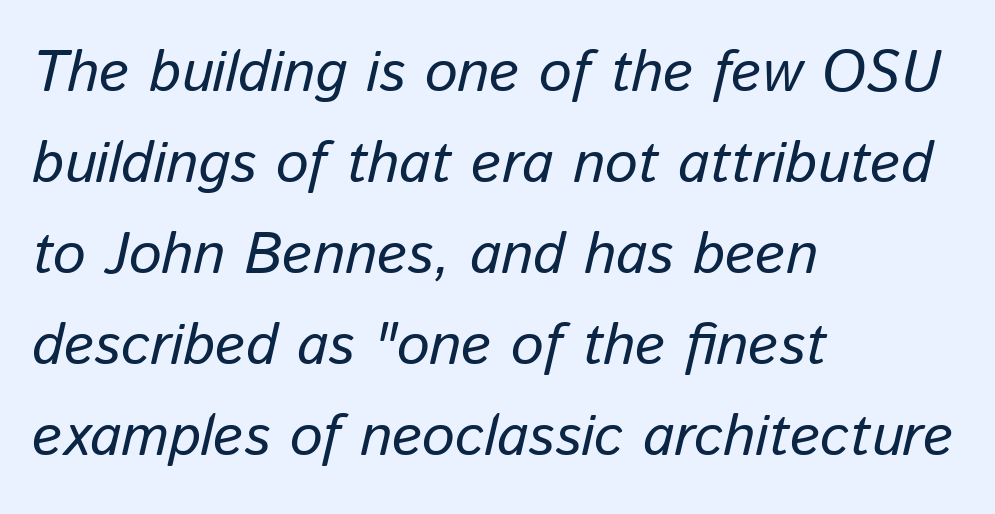
{"italic": "yes", "lean": "right", "slant_degrees": 13, "bold": "no", "weight": "regular", "width": "normal", "stroke_contrast": "low", "x_height": "medium", "monospaced": "no", "underline": "no", "align": "left", "line_spacing": "normal", "line_spacing_ratio": 1.57, "letter_spacing": "normal", "letter_spacing_em": 0.0, "glyph_px": 58}
